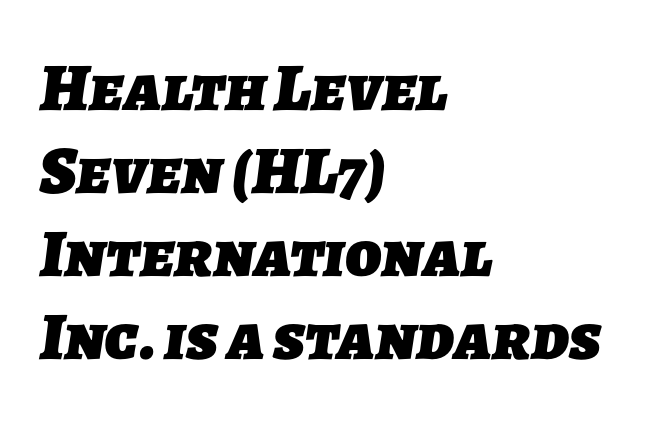
{"serif": "no", "bold": "yes", "weight": "heavy", "width": "normal", "stroke_contrast": "low", "x_height": "medium", "monospaced": "no", "underline": "no", "align": "left", "line_spacing_ratio": 1.22, "letter_spacing": "normal", "letter_spacing_em": 0.0, "glyph_px": 68}
